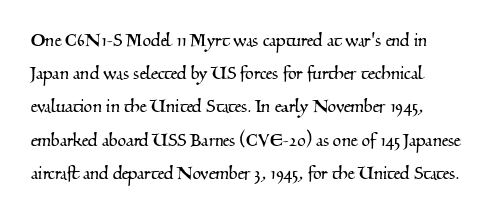
Is the letter spacing exaggerated? No — it looks like the ordinary default. Honestly, the row spacing looks completely unremarkable. This sample is left-justified, so line endings fall wherever the words run out. The space beneath each line is pristine and unruled.
